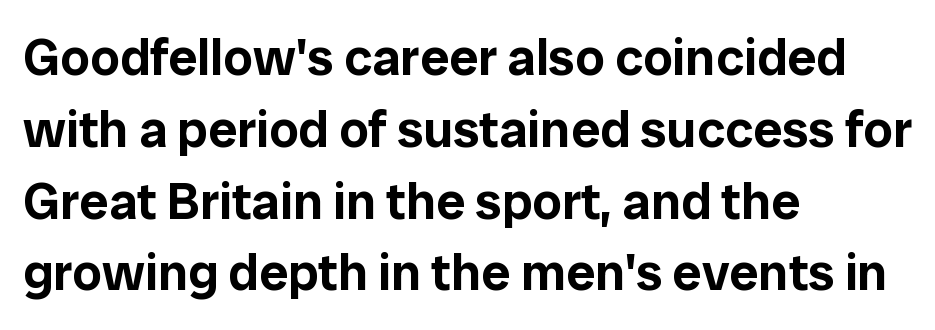
The ragged edge is on the right, which tells us the setting is flush left. Observe the absence of serifs on each vertical stroke in this sample. This sample uses an upright cut, with every glyph sitting square on the baseline. Check the space under the baseline: it is left empty.
